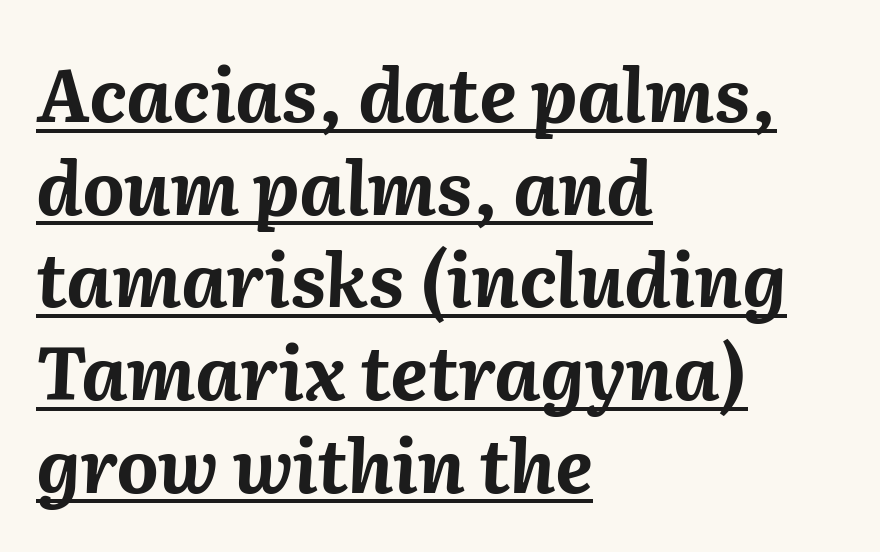
Q: Is the text bold? A: Yes.
Q: Is the text italic (slanted)? A: Yes, it leans right by about 2 degrees.
Q: Is the text underlined? A: Yes.
Q: How is the paragraph aligned? A: Left-aligned.
Q: Is the spacing between letters normal or unusually wide? A: Normal.
Q: Is the spacing between lines tight, normal or loose? A: Normal.
Q: Width (condensed, normal, or wide)? A: Normal.
Q: Stroke contrast? A: Medium.
Q: x-height? A: Medium.
Q: Monospaced? A: No.
